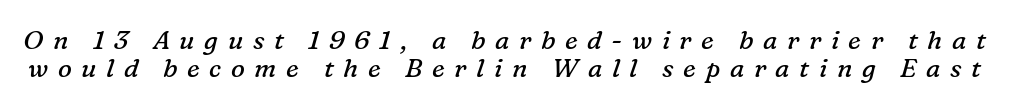
The image shows 26 px text type, italic (leaning right); set tight line spacing (1.07x), unusually wide letter spacing (+0.37 em), not underlined.
